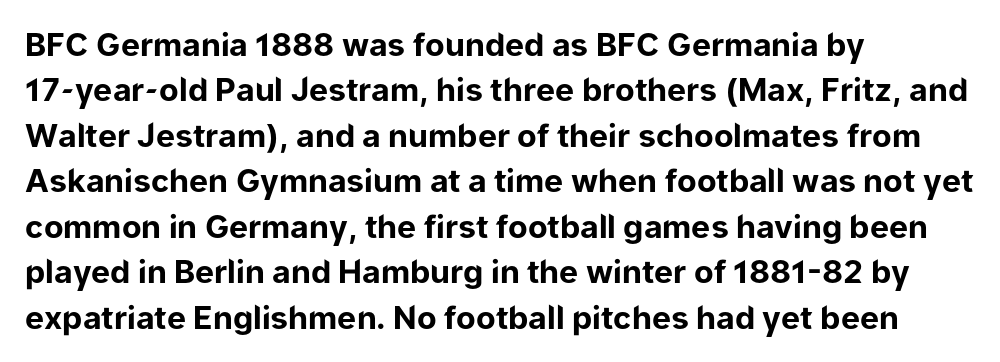
{"serif": "no", "italic": "no", "bold": "yes", "weight": "bold", "width": "normal", "stroke_contrast": "low", "x_height": "medium", "monospaced": "no", "underline": "no", "align": "left", "line_spacing": "normal", "line_spacing_ratio": 1.42, "letter_spacing": "normal", "letter_spacing_em": 0.0, "glyph_px": 32}
